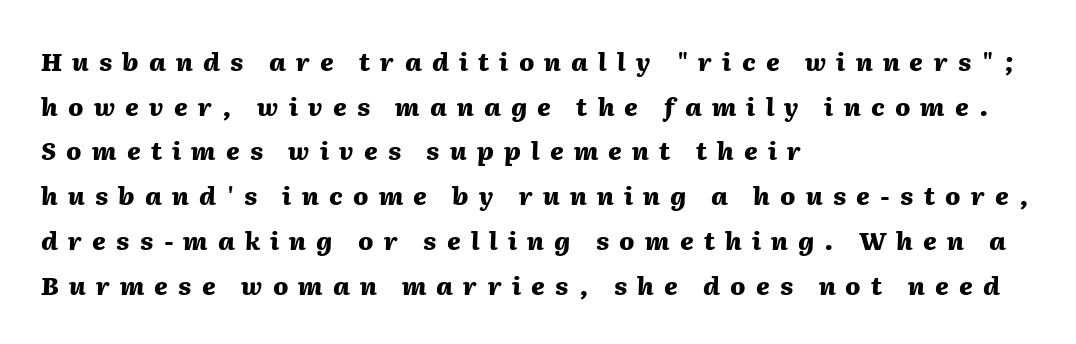
Q: Is the text bold? A: Yes.
Q: Is the text italic (slanted)? A: Yes, it leans right by about 2 degrees.
Q: Is the text underlined? A: No.
Q: How is the paragraph aligned? A: Left-aligned.
Q: Is the spacing between letters normal or unusually wide? A: Unusually wide.
